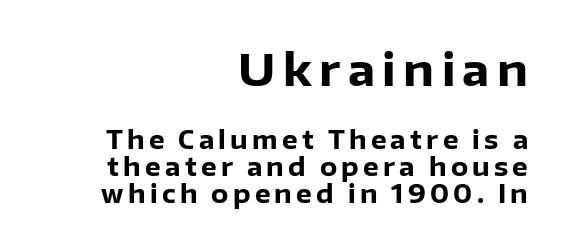
The image shows 44 px heavy sans-serif type, upright; set right-aligned, tight line spacing (1.08x), not underlined; the first (top) block is 1.76x larger; low stroke contrast and a medium x-height.
